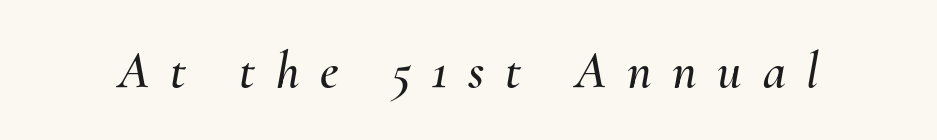
Q: Is the text italic (slanted)? A: Yes, it leans right by about 10 degrees.
Q: Is the text underlined? A: No.
Q: Is the spacing between letters normal or unusually wide? A: Unusually wide.
Q: Width (condensed, normal, or wide)? A: Normal.
Q: Stroke contrast? A: Medium.
Q: x-height? A: Small.
Q: Monospaced? A: No.
